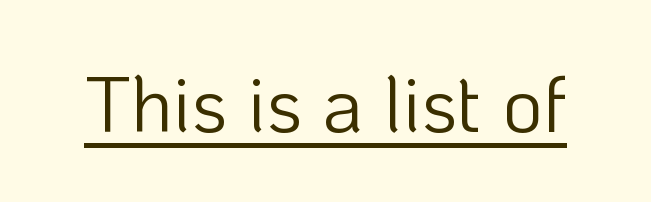
You could not count columns in this text — the font is proportionally spaced. Observe the ordinary spacing: letters are neighbours, not strangers. Ordinary non-slanted type is in use. The sample's only ornament is a line tracing under the words. No extra ink here — the face is not bold.
